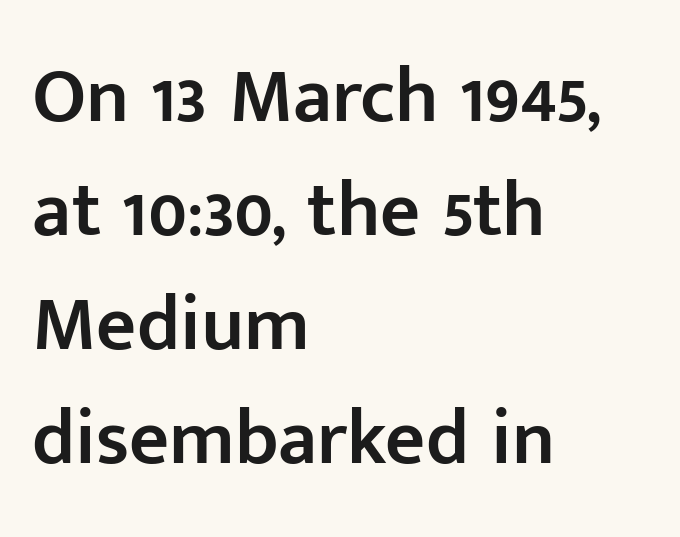
The image shows 78 px semibold sans-serif type, upright; set left-aligned, normal line spacing (1.46x), normal letter spacing, not underlined; low stroke contrast and a medium x-height.
